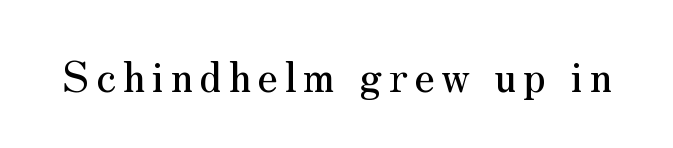
Q: Is the text italic (slanted)? A: No, it is upright.
Q: Is the typeface a serif or a sans-serif typeface? A: Serif.
Q: Is the text underlined? A: No.
Q: Width (condensed, normal, or wide)? A: Normal.
Q: Stroke contrast? A: Medium.
Q: x-height? A: Small.
Q: Monospaced? A: No.
